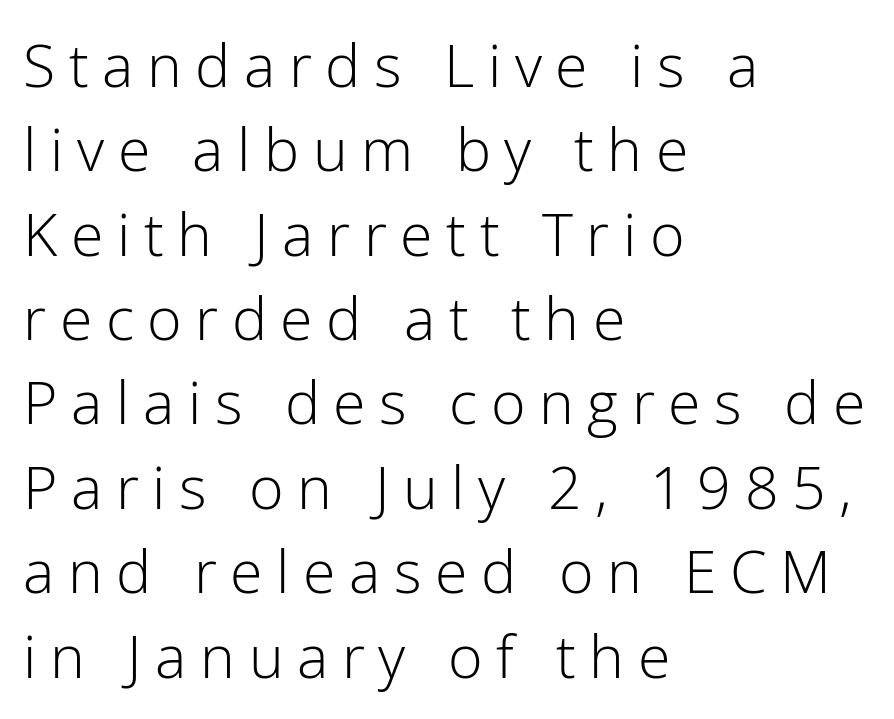
The image shows 59 px light sans-serif type, upright; set left-aligned, normal line spacing (1.43x), unusually wide letter spacing (+0.23 em), not underlined; low stroke contrast and a medium x-height.
